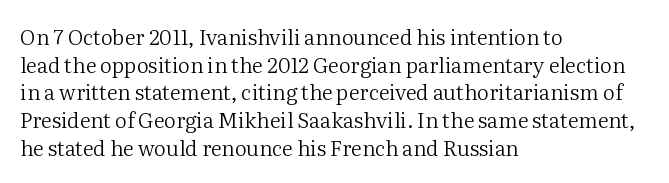
The image shows 21 px text type, upright; set left-aligned, normal line spacing (1.32x), normal letter spacing, not underlined.
